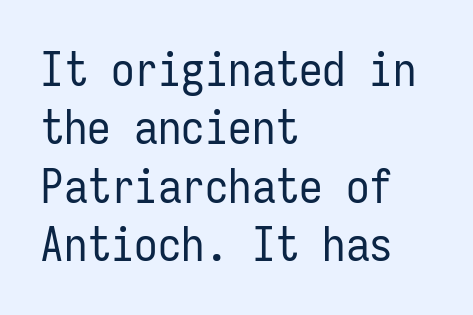
Characters follow at the spacing the type designer built in. Words float on clear page, feet unadorned. Notice how the stems are strictly vertical — no italics here. The glyphs in this specimen are sans serif. Spacing verdict: monospaced, one width for all characters.
